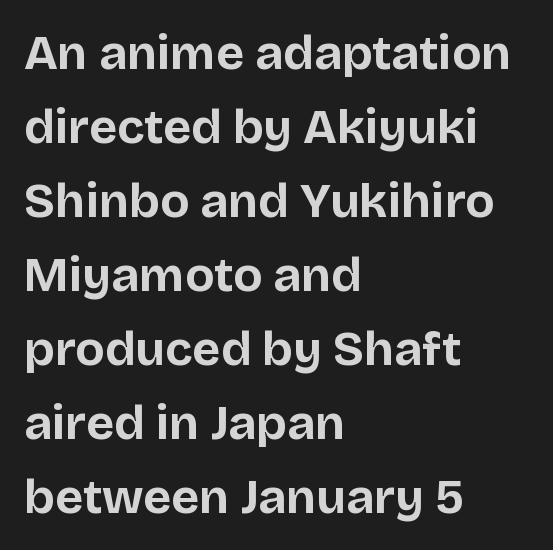
Descender tails drop into unmarked territory. The rendering uses a moderate line-height, typical for paragraphs. Does the weight exceed regular? Yes, all the way to bold. Standard letterfit; no display-style spreading of the glyphs.
